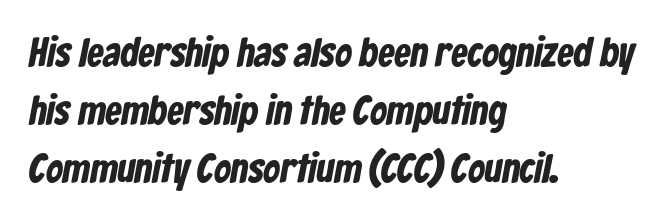
The image shows 41 px condensed sans-serif type; set left-aligned, normal line spacing (1.41x), normal letter spacing, not underlined; low stroke contrast and a medium x-height.
